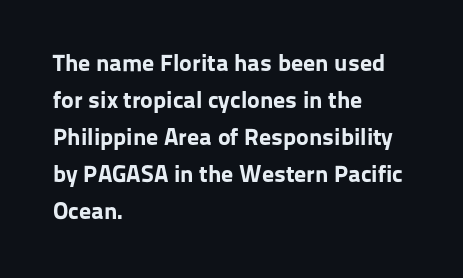
{"italic": "no", "bold": "yes", "underline": "no", "align": "left", "line_spacing": "normal", "line_spacing_ratio": 1.54, "letter_spacing": "normal", "letter_spacing_em": 0.0, "glyph_px": 24}
